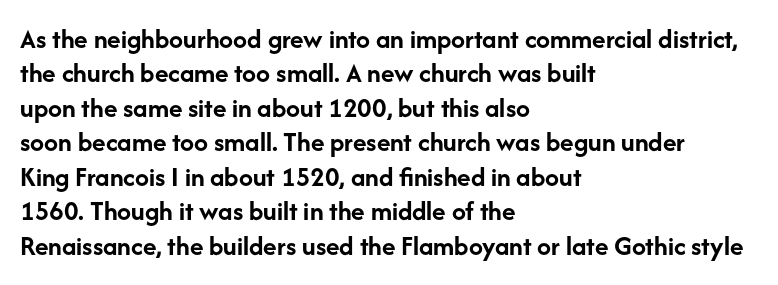
Q: Is the text bold? A: Yes.
Q: Is the text italic (slanted)? A: No, it is upright.
Q: Is the typeface a serif or a sans-serif typeface? A: Sans-serif.
Q: Is the text underlined? A: No.
Q: How is the paragraph aligned? A: Left-aligned.
Q: Is the spacing between letters normal or unusually wide? A: Normal.
Q: Width (condensed, normal, or wide)? A: Normal.
Q: Stroke contrast? A: Low.
Q: x-height? A: Medium.
Q: Monospaced? A: No.
